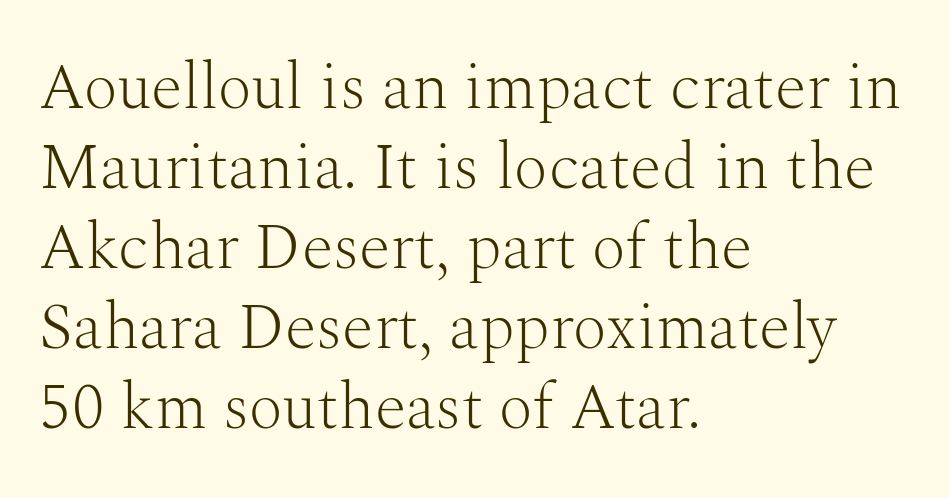
Is the block centered? No — it sits flush against the left margin. The typography opts for an upright posture over an oblique one. The font is comparable to plain body text, perhaps lighter. You could not count columns in this text — the font is proportionally spaced.
